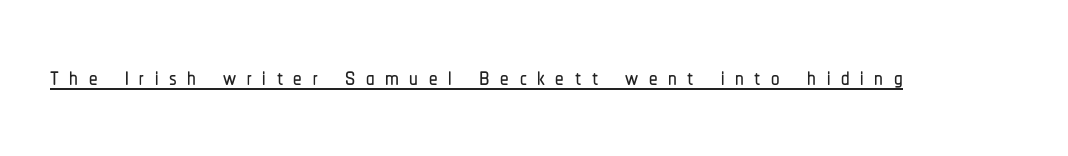
{"serif": "no", "italic": "no", "width": "condensed", "stroke_contrast": "low", "x_height": "medium", "monospaced": "no", "underline": "yes", "letter_spacing": "wide", "letter_spacing_em": 0.31, "glyph_px": 34}
